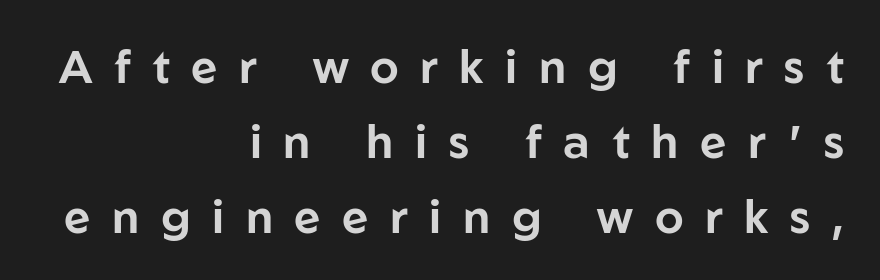
Q: Is the text italic (slanted)? A: No, it is upright.
Q: Is the typeface a serif or a sans-serif typeface? A: Sans-serif.
Q: Is the text underlined? A: No.
Q: How is the paragraph aligned? A: Right-aligned.
Q: Is the spacing between letters normal or unusually wide? A: Unusually wide.
Q: Is the spacing between lines tight, normal or loose? A: Normal.
Q: Width (condensed, normal, or wide)? A: Normal.
Q: Stroke contrast? A: Low.
Q: x-height? A: Medium.
Q: Monospaced? A: No.
